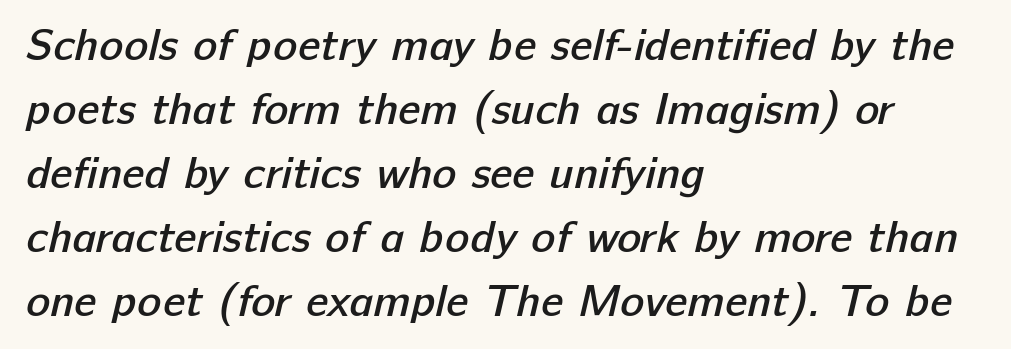
Letter spacing: default. Interline gaps are of average width in this sample. Character widths vary here, with narrow letters taking less room than wide ones. Beneath every word, the page is bare.
